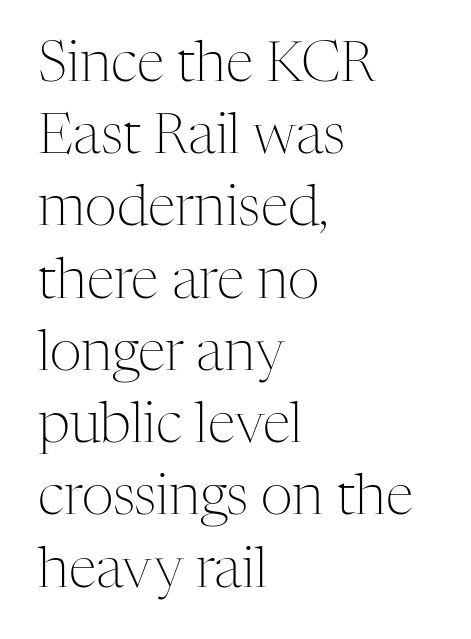
Q: Is the text bold? A: No.
Q: Is the text italic (slanted)? A: No, it is upright.
Q: Is the typeface a serif or a sans-serif typeface? A: Serif.
Q: Is the text underlined? A: No.
Q: How is the paragraph aligned? A: Left-aligned.
Q: Is the spacing between letters normal or unusually wide? A: Normal.
Q: Is the spacing between lines tight, normal or loose? A: Normal.
Q: Width (condensed, normal, or wide)? A: Normal.
Q: Stroke contrast? A: Medium.
Q: x-height? A: Medium.
Q: Monospaced? A: No.
